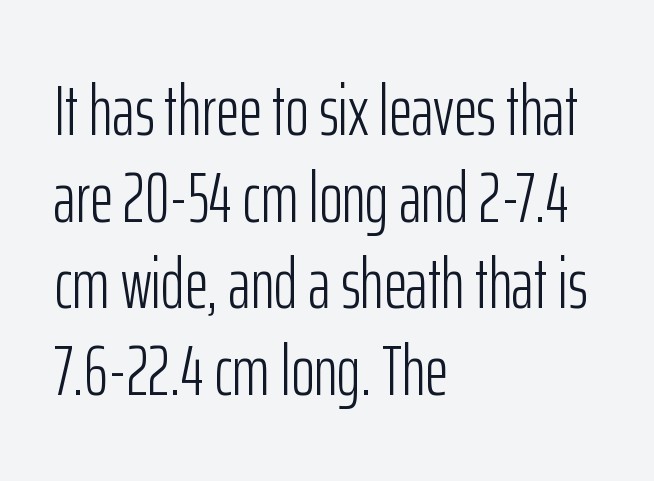
{"serif": "no", "italic": "no", "bold": "no", "weight": "light", "width": "condensed", "stroke_contrast": "low", "x_height": "medium", "monospaced": "no", "underline": "no", "align": "left", "line_spacing_ratio": 1.22, "letter_spacing": "normal", "letter_spacing_em": 0.0, "glyph_px": 71}
